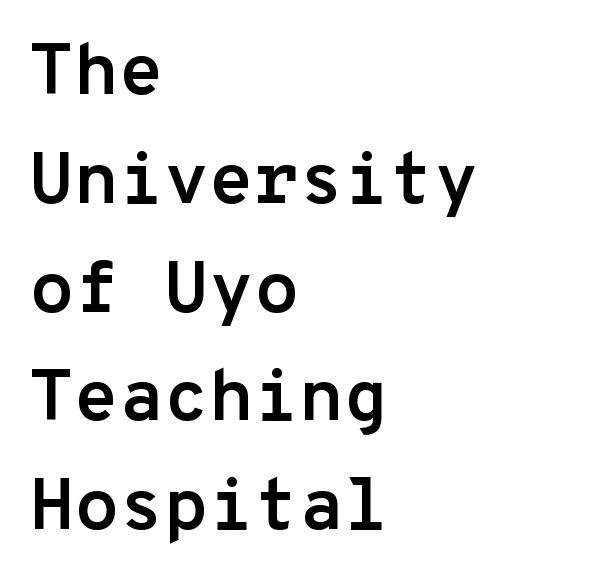
A sans-serif font was chosen for this passage. If you drew a ruler down the left edge, every line would touch it. The glyphs are unaccompanied by any horizontal stroke below them. Plenty of ink on the page — the face is bold. Regarding leading, the lines here are spaced in the standard way.
